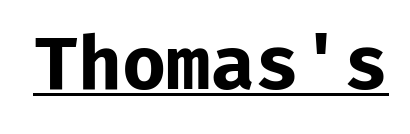
The image shows 72 px bold sans-serif type, upright, monospaced; set normal letter spacing, underlined; low stroke contrast and a medium x-height.
